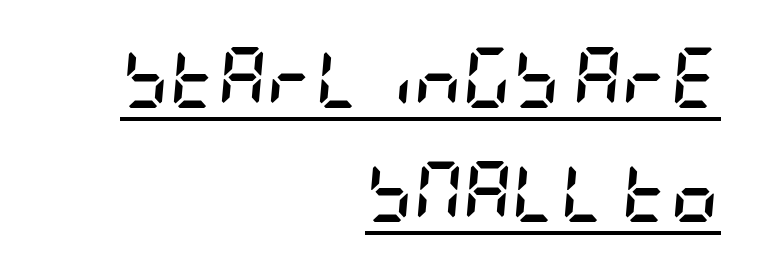
{"italic": "yes", "lean": "right", "slant_degrees": 5, "bold": "yes", "weight": "semibold", "width": "condensed", "stroke_contrast": "low", "x_height": "large", "underline": "yes", "align": "right", "line_spacing": "loose", "line_spacing_ratio": 1.9, "letter_spacing": "normal", "letter_spacing_em": 0.0, "glyph_px": 60}
